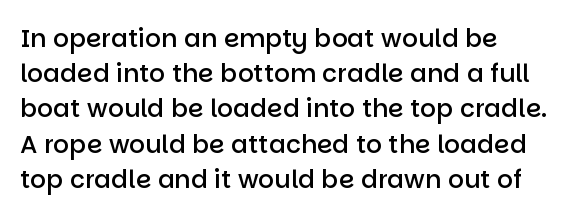
Q: Is the text bold? A: Semi-bold.
Q: Is the text italic (slanted)? A: No, it is upright.
Q: Is the text underlined? A: No.
Q: How is the paragraph aligned? A: Left-aligned.
Q: Is the spacing between letters normal or unusually wide? A: Normal.
Q: Is the spacing between lines tight, normal or loose? A: Normal.
